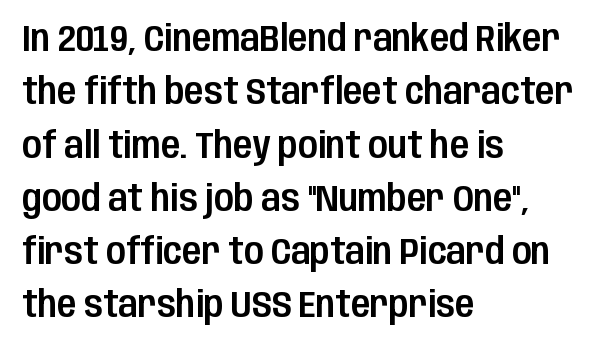
The image shows 36 px condensed sans-serif type, upright; set left-aligned, normal line spacing (1.48x), normal letter spacing, not underlined; low stroke contrast and a large x-height.
